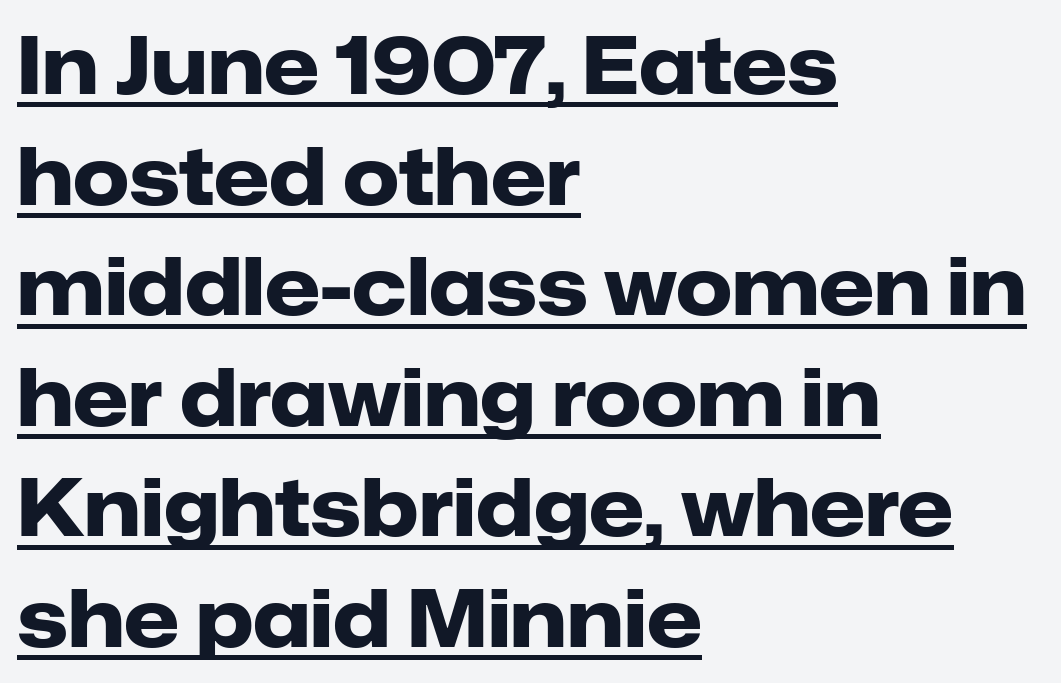
{"serif": "no", "italic": "no", "bold": "yes", "weight": "heavy", "width": "normal", "stroke_contrast": "low", "x_height": "medium", "monospaced": "no", "underline": "yes", "align": "left", "line_spacing": "normal", "line_spacing_ratio": 1.4, "letter_spacing": "normal", "letter_spacing_em": 0.0, "glyph_px": 79}
